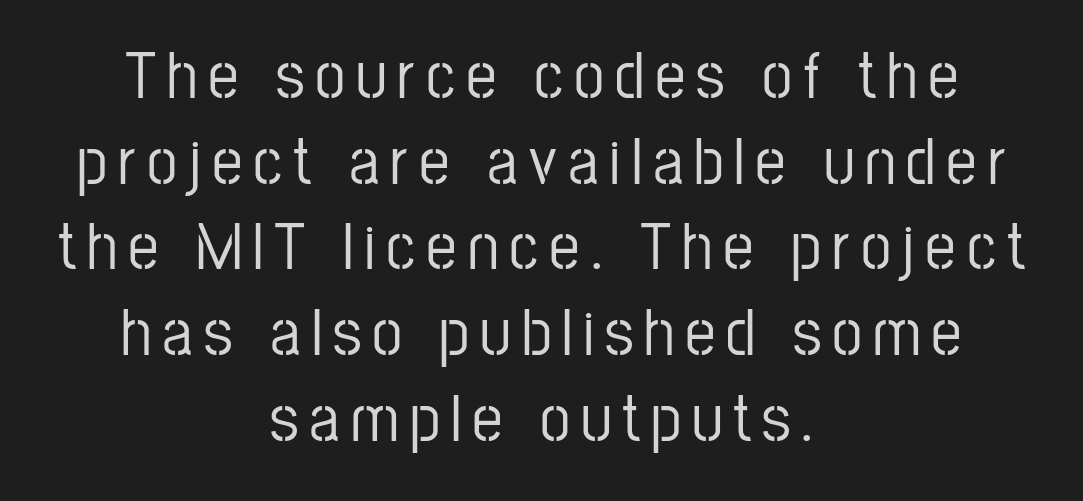
The image shows 68 px condensed sans-serif type, upright; set centered, normal line spacing (1.26x), not underlined; low stroke contrast and a medium x-height.
